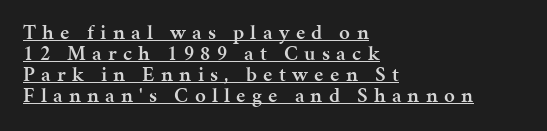
{"italic": "no", "bold": "semi", "underline": "yes", "align": "left", "line_spacing": "tight", "line_spacing_ratio": 1.0, "letter_spacing": "wide", "letter_spacing_em": 0.3, "glyph_px": 21}
